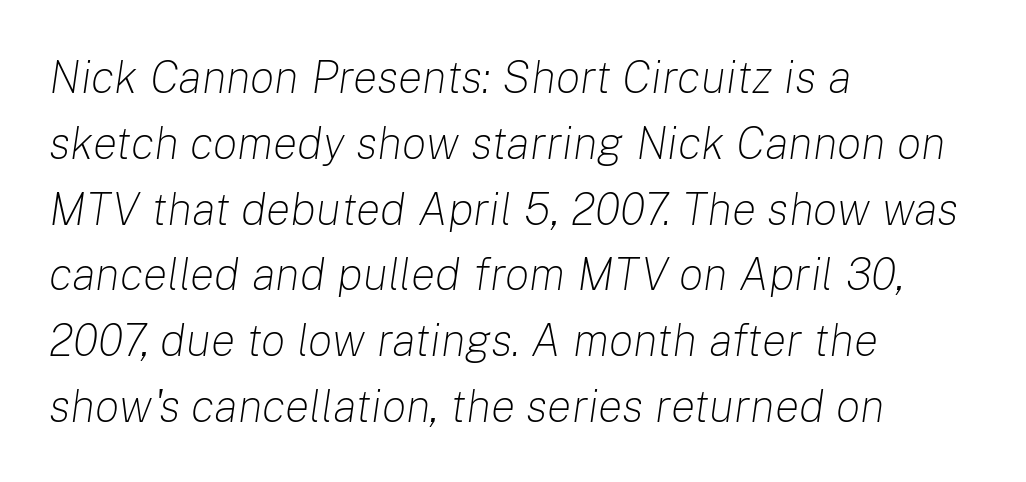
Vertical stems look standard width or narrower in stroke. How are the letters spaced? Ordinarily, with no added tracking. Left-aligned paragraph, ragged on the right. Designer's note — italics engaged. Looks like regular typesetting: each glyph gets only the width it needs.
